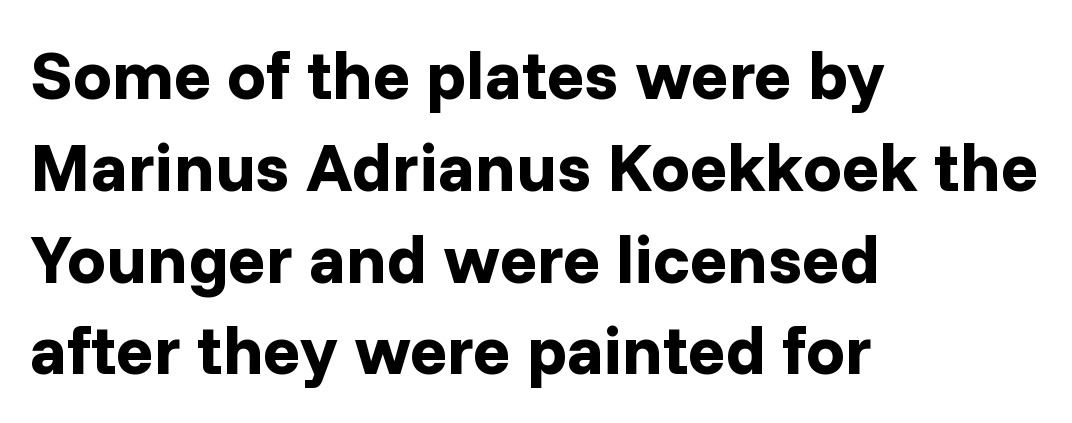
Q: Is the text bold? A: Yes.
Q: Is the text italic (slanted)? A: No, it is upright.
Q: Is the typeface a serif or a sans-serif typeface? A: Sans-serif.
Q: Is the text underlined? A: No.
Q: How is the paragraph aligned? A: Left-aligned.
Q: Is the spacing between letters normal or unusually wide? A: Normal.
Q: Is the spacing between lines tight, normal or loose? A: Normal.
Q: Width (condensed, normal, or wide)? A: Normal.
Q: Stroke contrast? A: Low.
Q: x-height? A: Medium.
Q: Monospaced? A: No.
